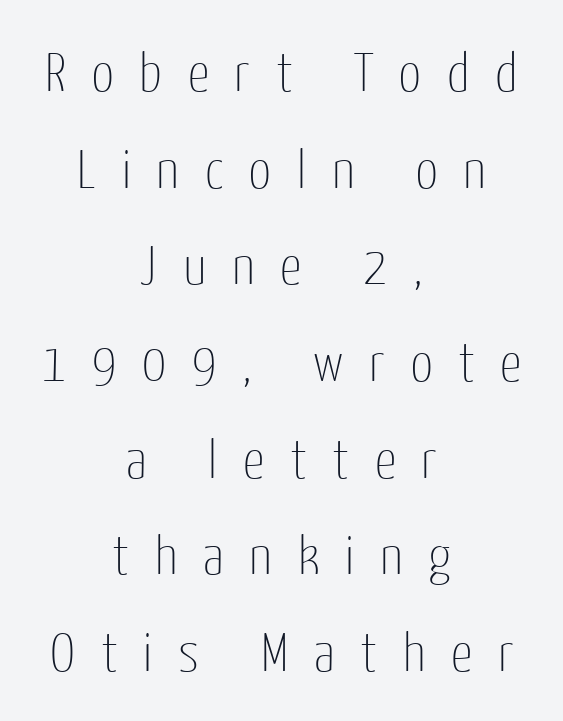
{"serif": "no", "italic": "no", "bold": "no", "weight": "thin", "width": "condensed", "stroke_contrast": "low", "x_height": "medium", "monospaced": "no", "underline": "no", "align": "center", "line_spacing_ratio": 1.79, "letter_spacing": "wide", "letter_spacing_em": 0.48, "glyph_px": 54}
